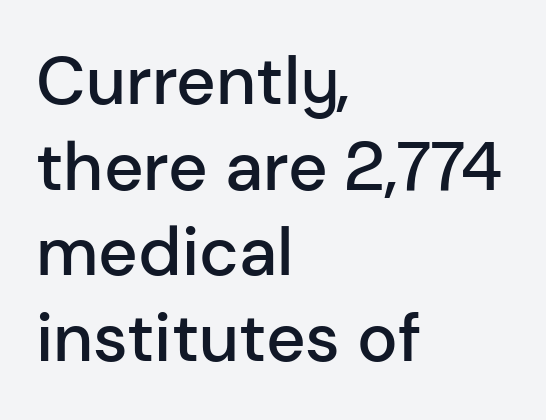
{"serif": "no", "italic": "no", "bold": "semi", "weight": "semibold", "width": "normal", "stroke_contrast": "low", "x_height": "medium", "monospaced": "no", "underline": "no", "align": "left", "line_spacing": "normal", "line_spacing_ratio": 1.26, "letter_spacing": "normal", "letter_spacing_em": 0.0, "glyph_px": 68}
